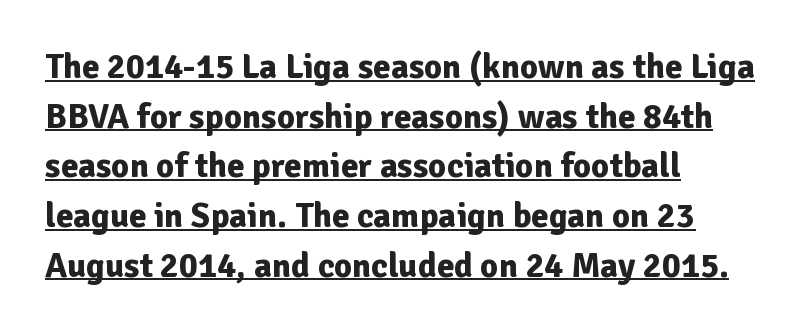
Q: Is the text bold? A: Yes.
Q: Is the text italic (slanted)? A: No, it is upright.
Q: Is the typeface a serif or a sans-serif typeface? A: Sans-serif.
Q: Is the text underlined? A: Yes.
Q: How is the paragraph aligned? A: Left-aligned.
Q: Is the spacing between letters normal or unusually wide? A: Normal.
Q: Is the spacing between lines tight, normal or loose? A: Normal.
Q: Width (condensed, normal, or wide)? A: Normal.
Q: Stroke contrast? A: Low.
Q: x-height? A: Medium.
Q: Monospaced? A: No.
